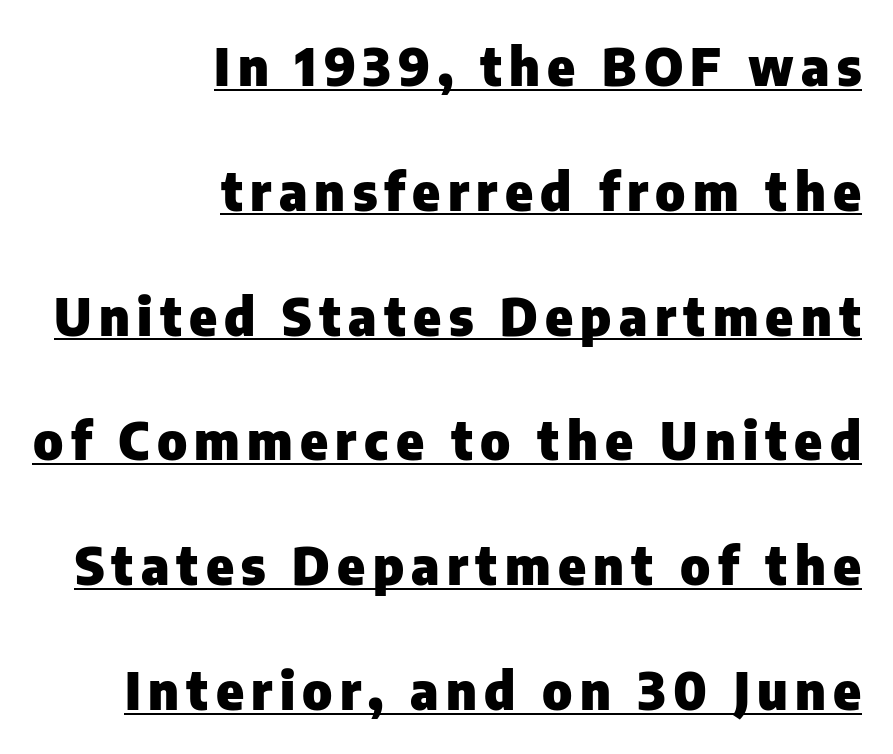
{"serif": "no", "italic": "no", "bold": "yes", "weight": "heavy", "width": "normal", "stroke_contrast": "low", "x_height": "medium", "monospaced": "no", "underline": "yes", "align": "right", "line_spacing": "loose", "line_spacing_ratio": 2.4, "glyph_px": 52}
